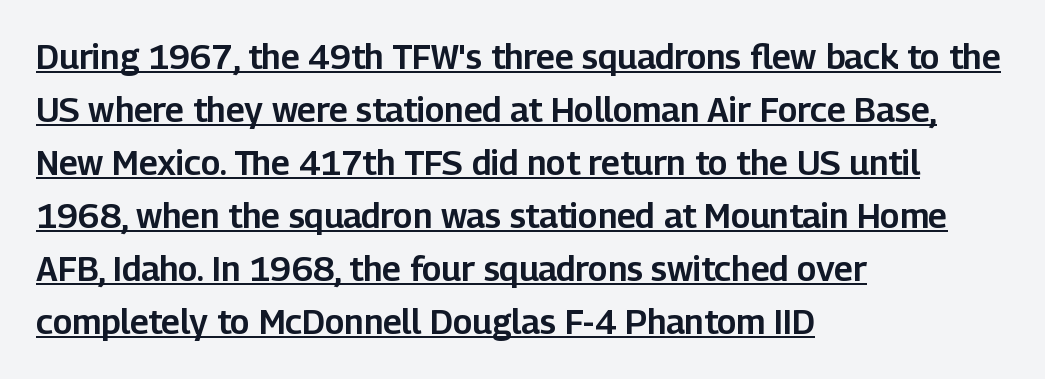
The image shows 34 px sans-serif type, upright; set left-aligned, normal line spacing (1.56x), normal letter spacing, underlined; low stroke contrast and a medium x-height.
